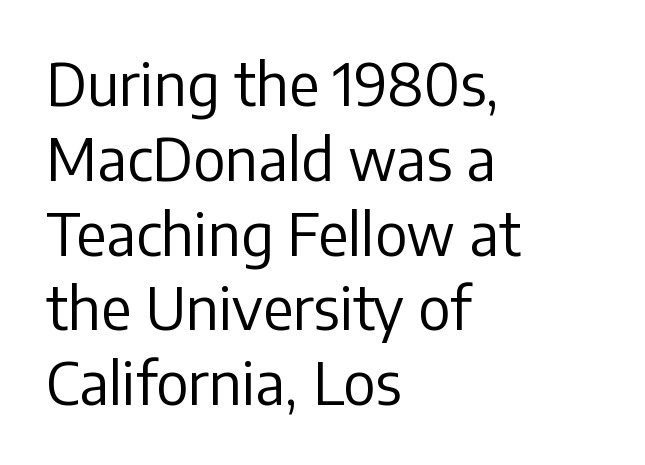
The image shows 58 px regular-weight sans-serif type, upright; set left-aligned, normal line spacing (1.29x), normal letter spacing, not underlined; low stroke contrast and a medium x-height.
